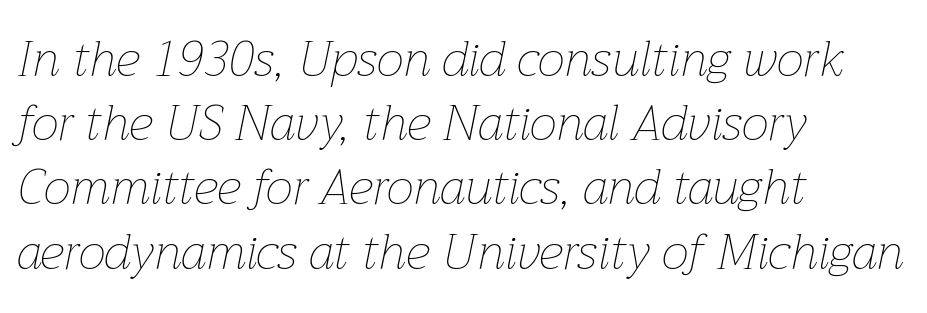
Q: Is the text bold? A: No.
Q: Is the text italic (slanted)? A: Yes, it leans right by about 12 degrees.
Q: Is the text underlined? A: No.
Q: How is the paragraph aligned? A: Left-aligned.
Q: Is the spacing between letters normal or unusually wide? A: Normal.
Q: Is the spacing between lines tight, normal or loose? A: Normal.
Q: Width (condensed, normal, or wide)? A: Normal.
Q: Stroke contrast? A: Low.
Q: x-height? A: Medium.
Q: Monospaced? A: No.
